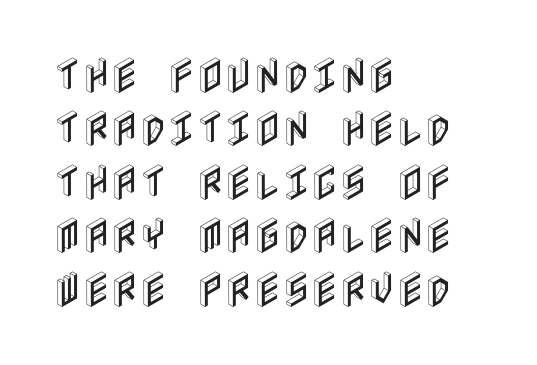
{"italic": "no", "width": "condensed", "x_height": "large", "underline": "no", "align": "left", "line_spacing": "normal", "line_spacing_ratio": 1.37, "letter_spacing": "normal", "letter_spacing_em": 0.0, "glyph_px": 39}
